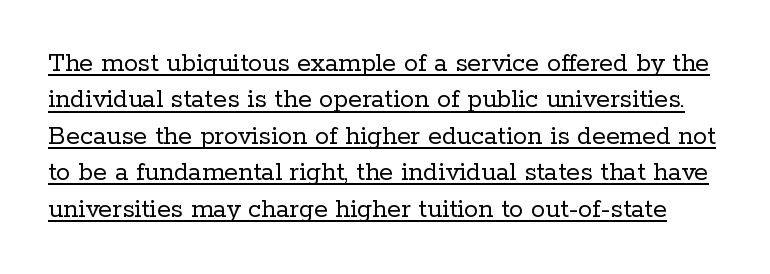
{"serif": "yes", "italic": "no", "bold": "no", "weight": "regular", "width": "normal", "stroke_contrast": "low", "x_height": "medium", "monospaced": "no", "underline": "yes", "line_spacing": "normal", "line_spacing_ratio": 1.3, "letter_spacing": "normal", "letter_spacing_em": 0.0, "glyph_px": 28}
